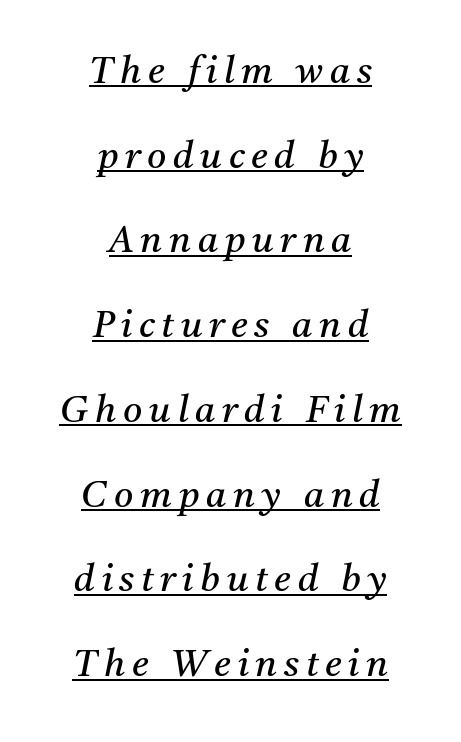
The image shows 37 px regular-weight serif type, italic (leaning right); set centered, loose line spacing (2.29x), underlined; medium stroke contrast and a medium x-height.
